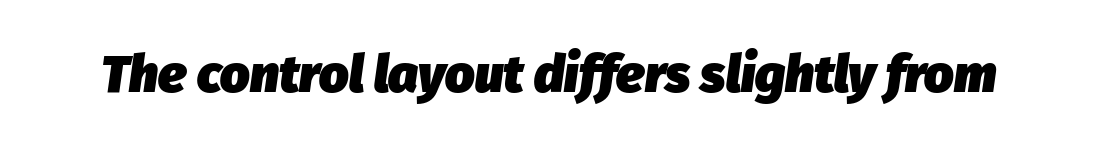
This sample has the flowing, uneven cadence of proportional lettering. Glance below the letters and you will spot only blank space. You could call the tracking neutral — neither tight nor loose. Every letter is thick-stroked: bold, no question. This sample uses an oblique cut, with every glyph tilted off the vertical.
